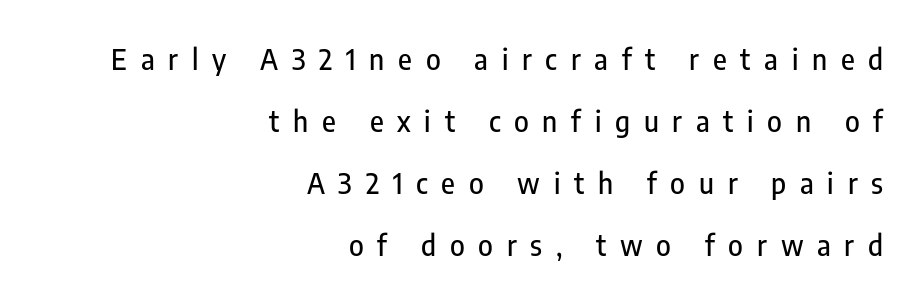
Q: Is the text italic (slanted)? A: No, it is upright.
Q: Is the typeface a serif or a sans-serif typeface? A: Sans-serif.
Q: Is the text underlined? A: No.
Q: How is the paragraph aligned? A: Right-aligned.
Q: Is the spacing between letters normal or unusually wide? A: Unusually wide.
Q: Is the spacing between lines tight, normal or loose? A: Loose.
Q: Width (condensed, normal, or wide)? A: Condensed.
Q: Stroke contrast? A: Low.
Q: x-height? A: Medium.
Q: Monospaced? A: No.
